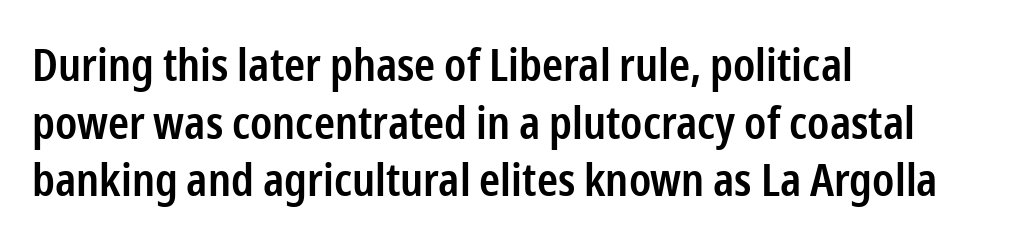
Q: Is the text bold? A: Semi-bold.
Q: Is the text italic (slanted)? A: No, it is upright.
Q: Is the typeface a serif or a sans-serif typeface? A: Sans-serif.
Q: Is the text underlined? A: No.
Q: How is the paragraph aligned? A: Left-aligned.
Q: Is the spacing between letters normal or unusually wide? A: Normal.
Q: Is the spacing between lines tight, normal or loose? A: Normal.
Q: Width (condensed, normal, or wide)? A: Condensed.
Q: Stroke contrast? A: Low.
Q: x-height? A: Medium.
Q: Monospaced? A: No.
